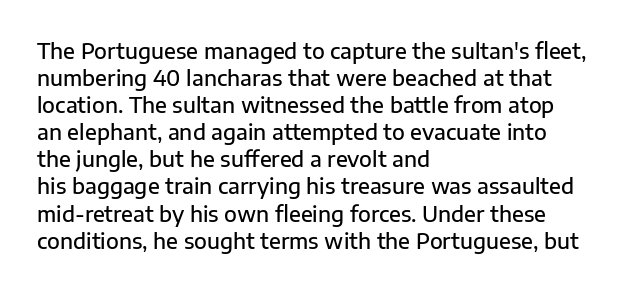
The typography opts for an upright posture over an oblique one. The typesetting leans somewhat heavy: a semibold. Look at the tracking — it's just the regular setting, nothing added. Bare-footed words on every line. Summary of vertical rhythm: regular, with standard interline spacing. The paragraph shown leans on its left margin.
